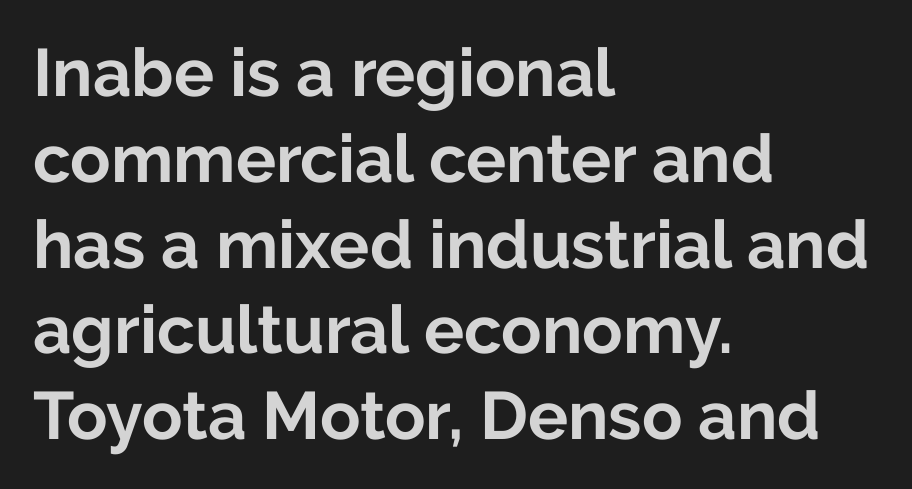
The image shows 67 px bold sans-serif type, upright; set left-aligned, normal line spacing (1.28x), normal letter spacing, not underlined; low stroke contrast and a medium x-height.
